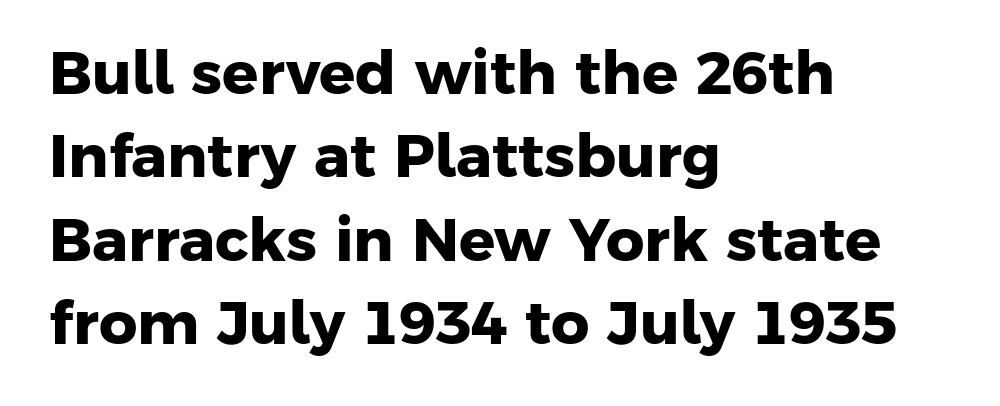
Character widths vary here, with narrow letters taking less room than wide ones. I'd call this a sans setting — the letters go barefoot. Standard letterfit; no display-style spreading of the glyphs. In CSS terms this would be text-align: left.
